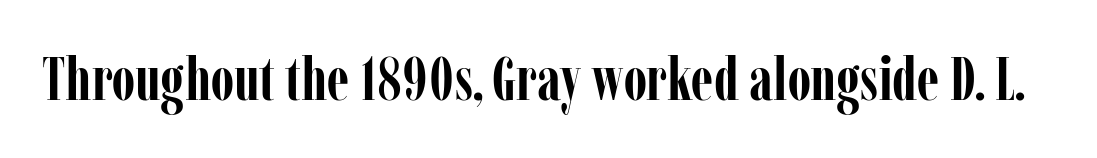
The image shows 61 px semibold, condensed serif type, upright; set normal letter spacing, not underlined; low stroke contrast and a medium x-height.
